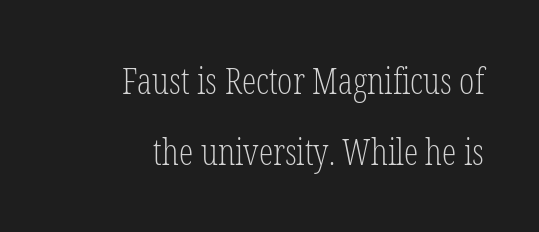
{"serif": "yes", "italic": "no", "bold": "no", "weight": "light", "width": "condensed", "stroke_contrast": "low", "x_height": "medium", "monospaced": "no", "underline": "no", "align": "right", "line_spacing": "loose", "line_spacing_ratio": 1.98, "letter_spacing": "normal", "letter_spacing_em": 0.0, "glyph_px": 36}
